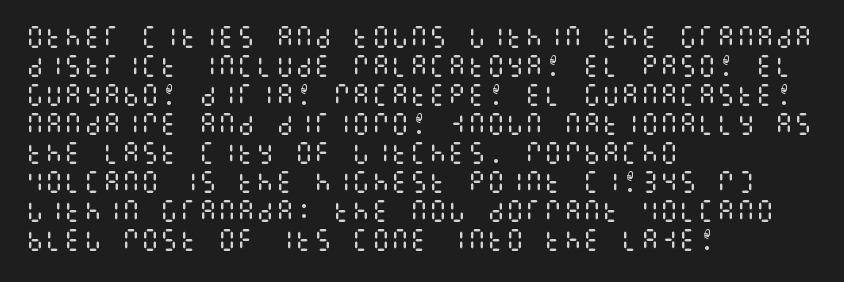
Q: Is the text bold? A: No.
Q: Is the text italic (slanted)? A: No, it is upright.
Q: Is the text underlined? A: No.
Q: How is the paragraph aligned? A: Left-aligned.
Q: Is the spacing between letters normal or unusually wide? A: Normal.
